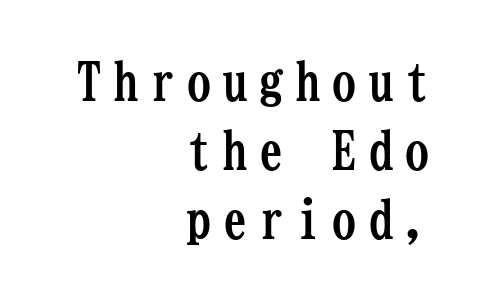
Q: Is the text bold? A: Yes.
Q: Is the text italic (slanted)? A: No, it is upright.
Q: Is the typeface a serif or a sans-serif typeface? A: Serif.
Q: Is the text underlined? A: No.
Q: How is the paragraph aligned? A: Right-aligned.
Q: Is the spacing between letters normal or unusually wide? A: Unusually wide.
Q: Is the spacing between lines tight, normal or loose? A: Normal.
Q: Width (condensed, normal, or wide)? A: Condensed.
Q: Stroke contrast? A: Low.
Q: x-height? A: Medium.
Q: Monospaced? A: Yes.
